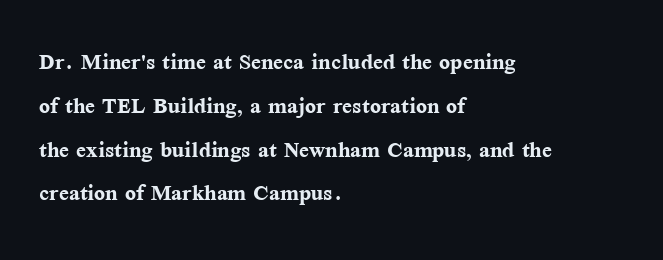
The image shows 29 px semibold serif type, upright; set left-aligned, normal line spacing (1.51x), normal letter spacing, not underlined; medium stroke contrast and a medium x-height.
